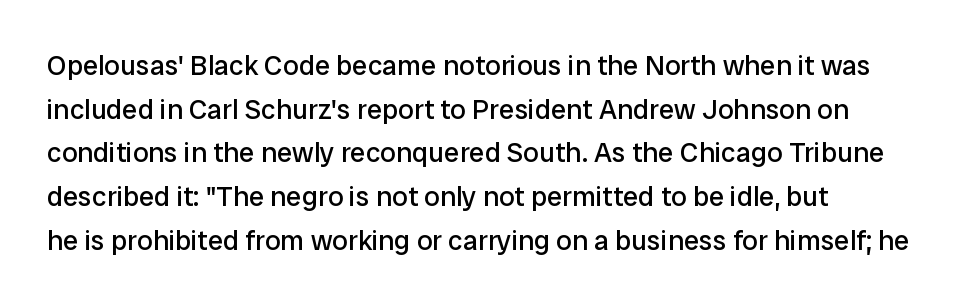
Q: Is the text bold? A: No.
Q: Is the text italic (slanted)? A: No, it is upright.
Q: Is the typeface a serif or a sans-serif typeface? A: Sans-serif.
Q: Is the text underlined? A: No.
Q: Is the spacing between letters normal or unusually wide? A: Normal.
Q: Is the spacing between lines tight, normal or loose? A: Normal.
Q: Width (condensed, normal, or wide)? A: Normal.
Q: Stroke contrast? A: Low.
Q: x-height? A: Medium.
Q: Monospaced? A: No.
